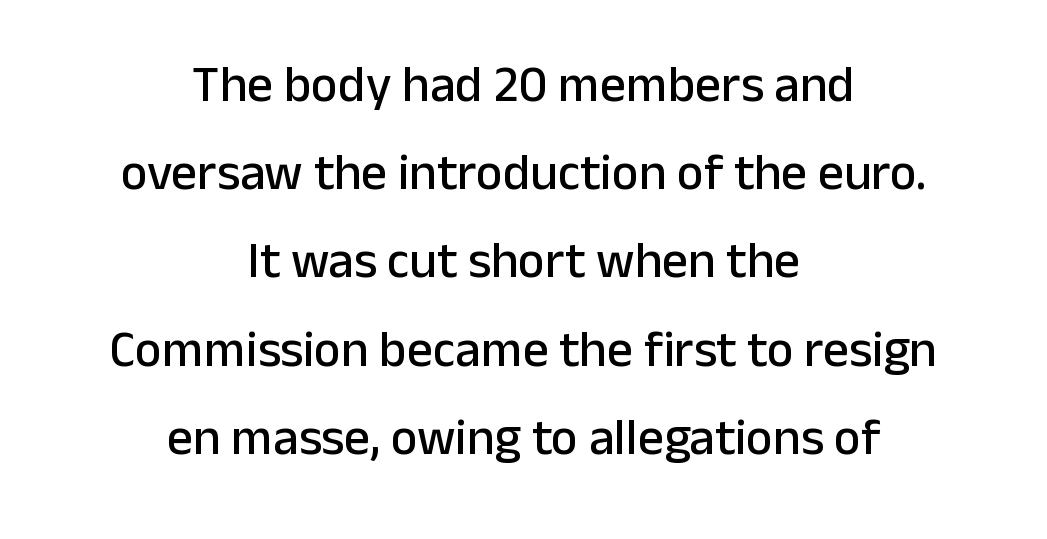
The image shows 51 px sans-serif type, upright; set centered, line spacing 1.73x, normal letter spacing, not underlined; low stroke contrast and a medium x-height.
